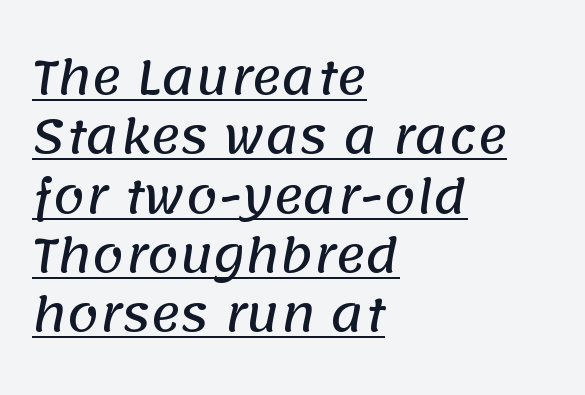
Q: Is the typeface a serif or a sans-serif typeface? A: Sans-serif.
Q: Is the text underlined? A: Yes.
Q: How is the paragraph aligned? A: Left-aligned.
Q: Is the spacing between letters normal or unusually wide? A: Normal.
Q: Is the spacing between lines tight, normal or loose? A: Normal.
Q: Width (condensed, normal, or wide)? A: Normal.
Q: Stroke contrast? A: Low.
Q: x-height? A: Large.
Q: Monospaced? A: No.
